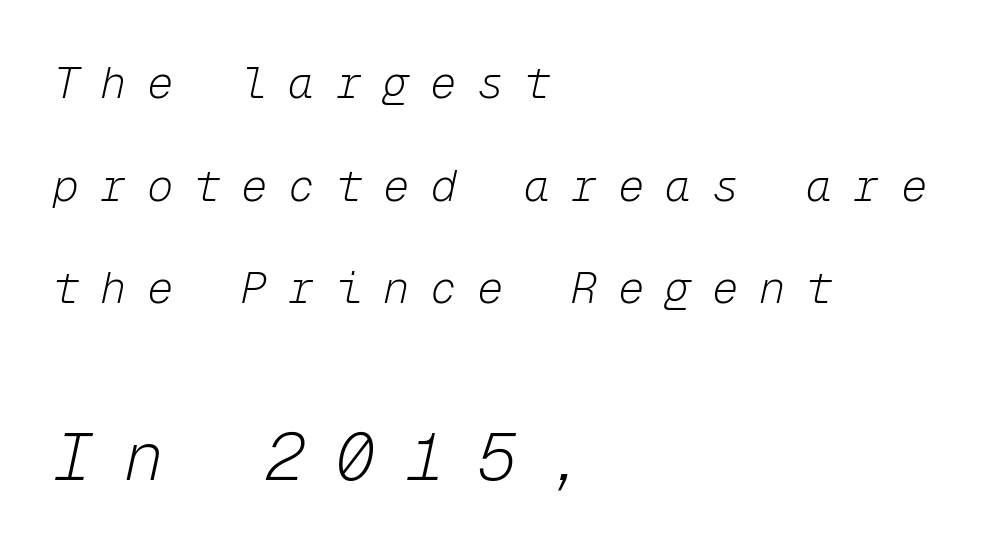
Q: Is the text bold? A: No.
Q: Is the text italic (slanted)? A: Yes, it leans right by about 12 degrees.
Q: Is the text underlined? A: No.
Q: How is the paragraph aligned? A: Left-aligned.
Q: Is the spacing between letters normal or unusually wide? A: Unusually wide.
Q: Is the spacing between lines tight, normal or loose? A: Loose.
Q: Which block of text is set in a larger size, the first (top) or the second (bottom)? A: The second (bottom) one.
Q: Width (condensed, normal, or wide)? A: Normal.
Q: Stroke contrast? A: Low.
Q: x-height? A: Medium.
Q: Monospaced? A: Yes.
